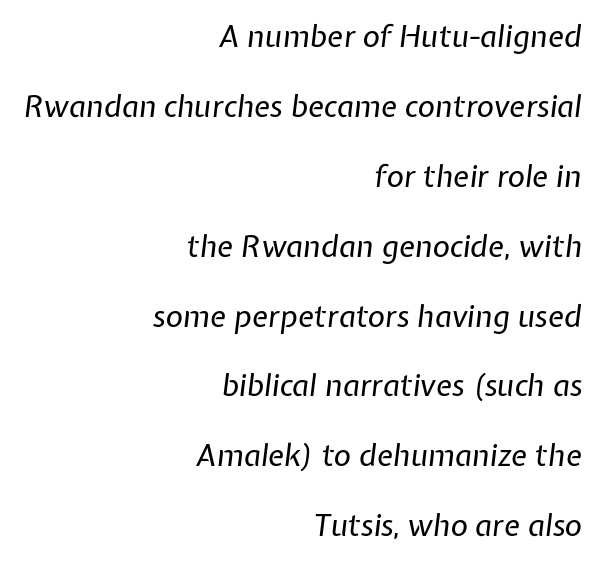
Does the leading feel generous? Absolutely, it's lavish. Underline: absent. Rendered with sloped, italic letterforms. Standard letterfit; no display-style spreading of the glyphs. Alignment: flush right.
